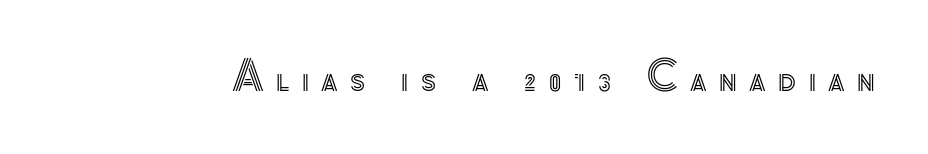
{"italic": "no", "width": "normal", "x_height": "small", "monospaced": "no", "underline": "no", "letter_spacing": "wide", "letter_spacing_em": 0.31, "glyph_px": 40}
